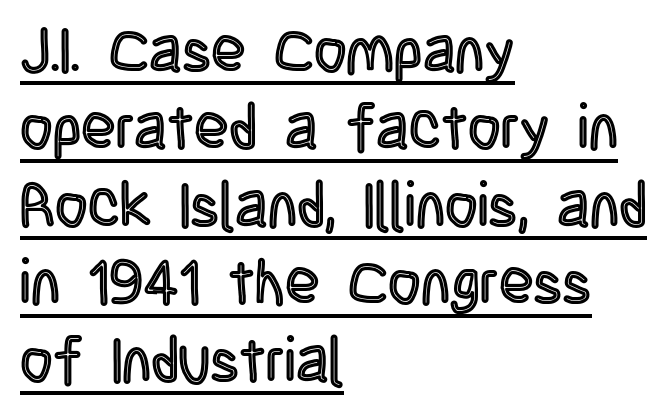
The rendering uses natural spacing where letterforms have individual widths. Tracking here is standard; glyphs follow each other at the usual distance. Typeset ragged right — the left edge is the straight one. Every word sits above its own underline. Do the letters lean? They stand straight.
